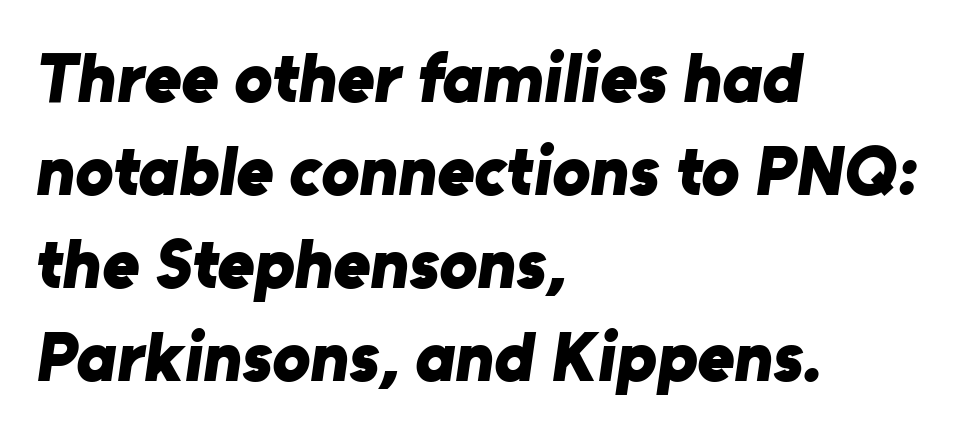
{"serif": "no", "bold": "yes", "weight": "bold", "width": "normal", "stroke_contrast": "low", "x_height": "medium", "monospaced": "no", "underline": "no", "align": "left", "line_spacing": "normal", "line_spacing_ratio": 1.31, "letter_spacing": "normal", "letter_spacing_em": 0.0, "glyph_px": 71}
